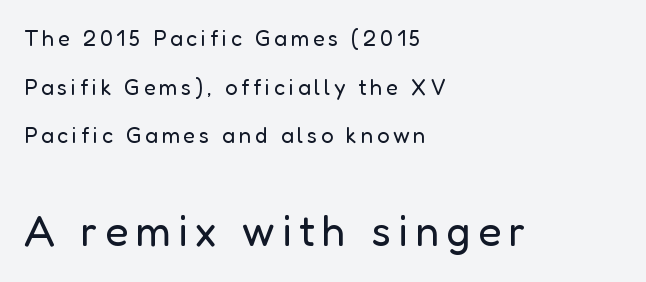
The specimen omits any rule beneath the text block's lines. When letters stand straight like this, we call the style roman or upright. Weight: regular or lighter. The designer dialed line spacing up above the default. These lines are rendered in a variable-pitch font.
